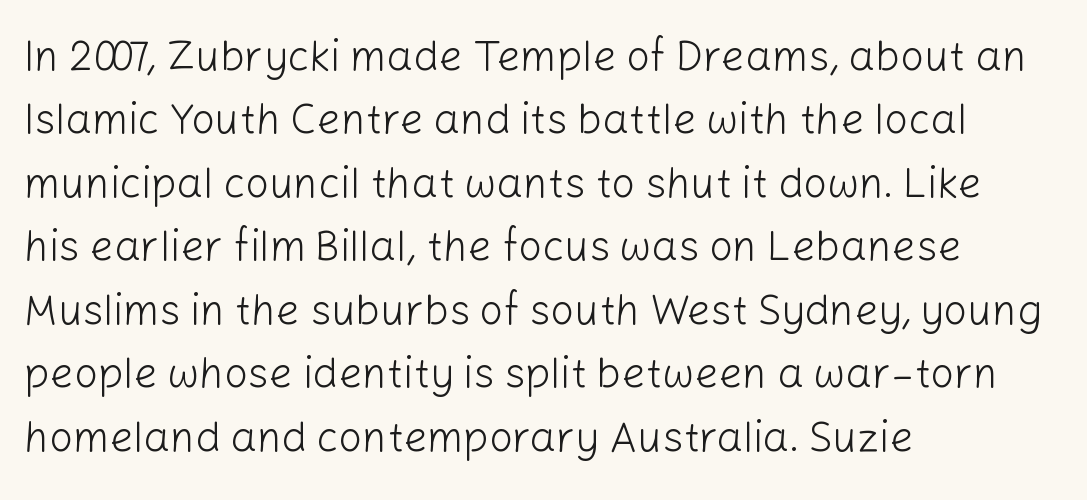
Q: Is the text bold? A: No.
Q: Is the text italic (slanted)? A: No, it is upright.
Q: Is the typeface a serif or a sans-serif typeface? A: Sans-serif.
Q: Is the text underlined? A: No.
Q: How is the paragraph aligned? A: Left-aligned.
Q: Is the spacing between letters normal or unusually wide? A: Normal.
Q: Is the spacing between lines tight, normal or loose? A: Normal.
Q: Width (condensed, normal, or wide)? A: Normal.
Q: Stroke contrast? A: Low.
Q: x-height? A: Medium.
Q: Monospaced? A: No.
